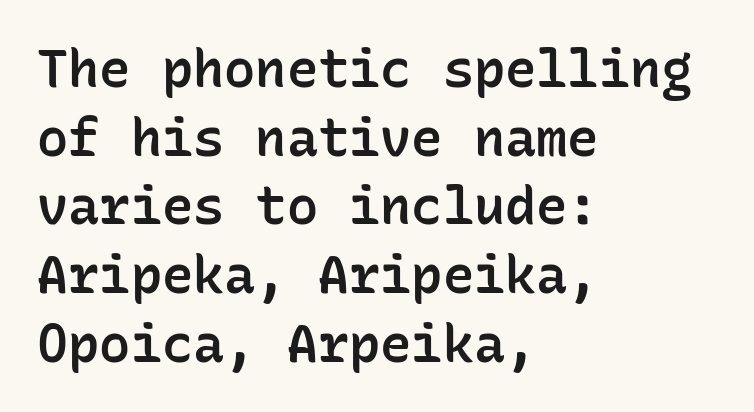
The type is set solid horizontally, with unmodified tracking. These lines are set flush left with a ragged right edge. How would I describe the line gaps? Plain and ordinary. Rule under the text: the space is simply empty. Slightly chunky letters — semibold, I'd say, not full bold. Ordinary non-slanted type is in use.
